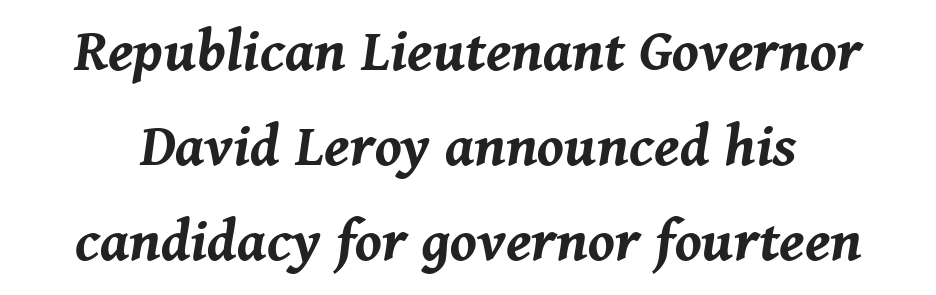
Set as a true bold cut, around the 700 mark. The rendering uses a moderate line-height, typical for paragraphs. Tall strokes in this sample are angled rather than plumb. A typesetter would call this zero additional tracking.
